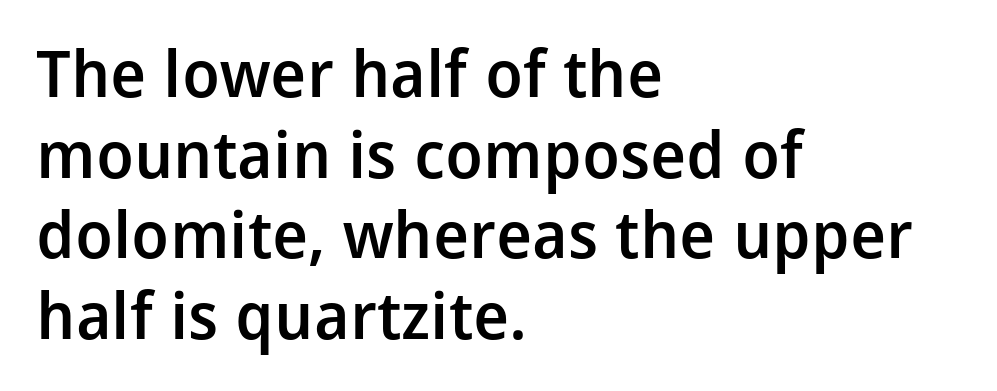
{"serif": "no", "italic": "no", "bold": "semi", "weight": "semibold", "width": "normal", "stroke_contrast": "low", "x_height": "medium", "monospaced": "no", "underline": "no", "align": "left", "line_spacing_ratio": 1.24, "letter_spacing": "normal", "letter_spacing_em": 0.0, "glyph_px": 65}
